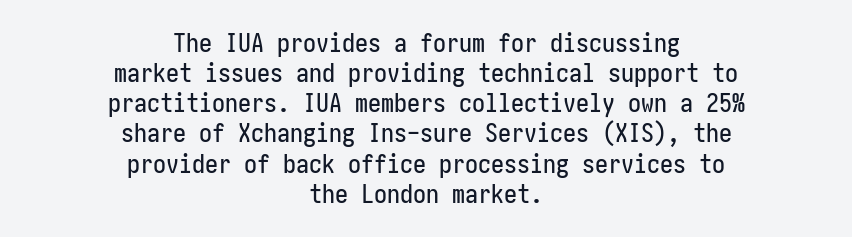
Q: Is the text italic (slanted)? A: No, it is upright.
Q: Is the text underlined? A: No.
Q: How is the paragraph aligned? A: Centered.
Q: Is the spacing between letters normal or unusually wide? A: Normal.
